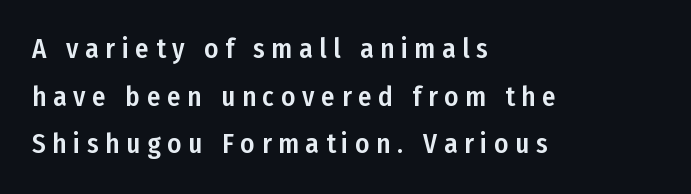
Quick note: not italic, upright. This rendering uses left alignment, leaving the right contour irregular. Unmarked baselines from the first word to the last. The face used here is rendered with a markedly widened letterfit.
